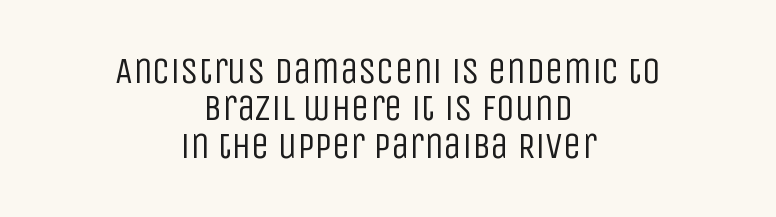
Q: Is the text bold? A: No.
Q: Is the text italic (slanted)? A: No, it is upright.
Q: Is the typeface a serif or a sans-serif typeface? A: Sans-serif.
Q: Is the text underlined? A: No.
Q: How is the paragraph aligned? A: Centered.
Q: Is the spacing between letters normal or unusually wide? A: Normal.
Q: Is the spacing between lines tight, normal or loose? A: Tight.
Q: Width (condensed, normal, or wide)? A: Condensed.
Q: Stroke contrast? A: Low.
Q: x-height? A: Large.
Q: Monospaced? A: No.
